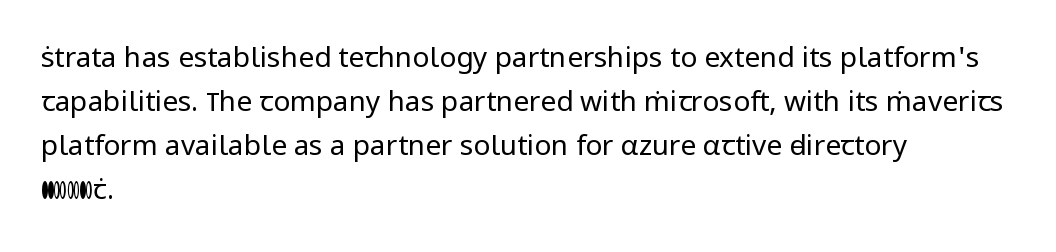
Unlike a traditional serif, this face leaves its strokes unadorned. Leftover space on each line is placed entirely after the last word. Is this a fixed-width face? No — the glyphs have proportional, varying widths. Has an underline been added? It has not. Style check: upright. Each stroke keeps to a modest, everyday thickness or less.
